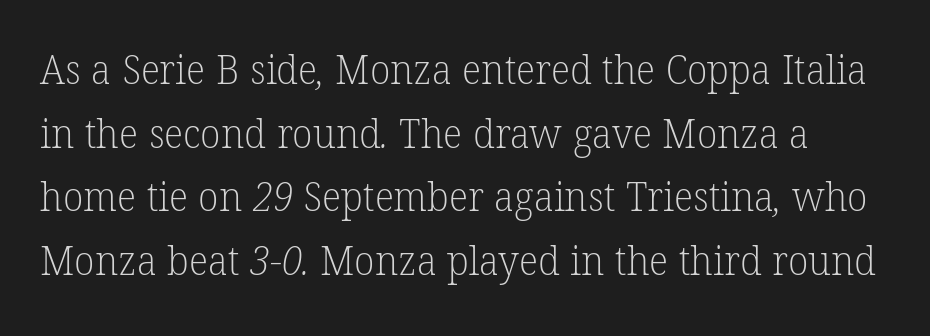
The image shows 41 px light serif type; set normal line spacing (1.55x), normal letter spacing, not underlined; low stroke contrast and a medium x-height.
